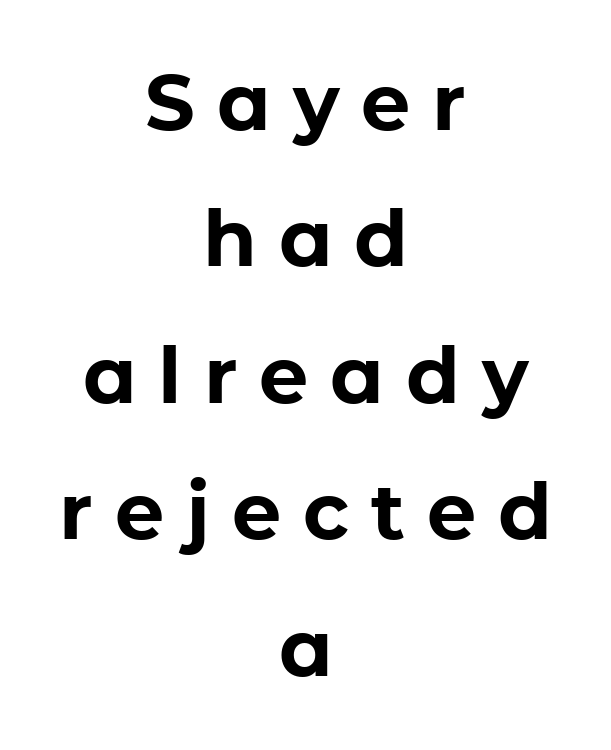
Q: Is the text bold? A: Yes.
Q: Is the text italic (slanted)? A: No, it is upright.
Q: Is the typeface a serif or a sans-serif typeface? A: Sans-serif.
Q: Is the text underlined? A: No.
Q: How is the paragraph aligned? A: Centered.
Q: Is the spacing between letters normal or unusually wide? A: Unusually wide.
Q: Width (condensed, normal, or wide)? A: Normal.
Q: Stroke contrast? A: Low.
Q: x-height? A: Medium.
Q: Monospaced? A: No.
